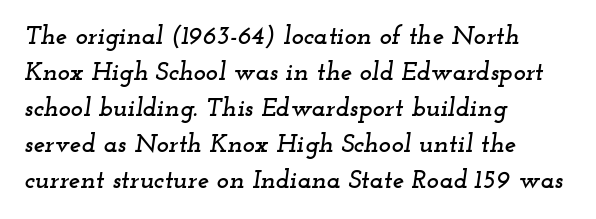
Honestly, the row spacing looks completely unremarkable. Descenders are the only things crossing below the line. The axis of the letterforms is tilted away from vertical. Horizontal alignment here is leftward, the default for most running prose.
